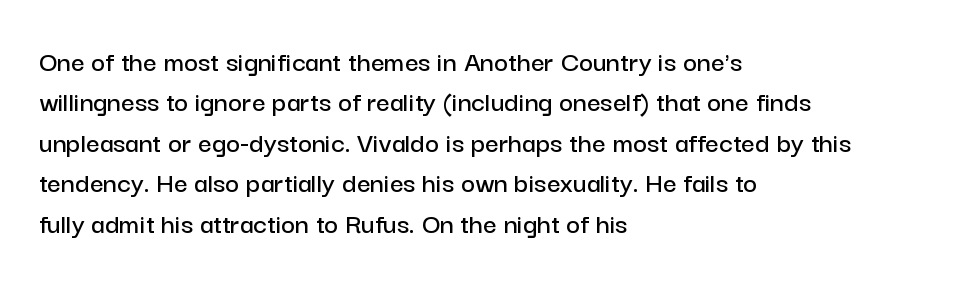
Q: Is the text italic (slanted)? A: No, it is upright.
Q: Is the typeface a serif or a sans-serif typeface? A: Sans-serif.
Q: Is the text underlined? A: No.
Q: How is the paragraph aligned? A: Left-aligned.
Q: Is the spacing between letters normal or unusually wide? A: Normal.
Q: Is the spacing between lines tight, normal or loose? A: Normal.
Q: Width (condensed, normal, or wide)? A: Normal.
Q: Stroke contrast? A: Low.
Q: x-height? A: Medium.
Q: Monospaced? A: No.
